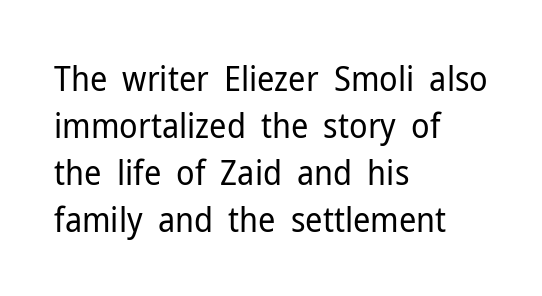
Q: Is the text bold? A: No.
Q: Is the text italic (slanted)? A: No, it is upright.
Q: Is the typeface a serif or a sans-serif typeface? A: Sans-serif.
Q: Is the text underlined? A: No.
Q: How is the paragraph aligned? A: Left-aligned.
Q: Is the spacing between letters normal or unusually wide? A: Normal.
Q: Is the spacing between lines tight, normal or loose? A: Normal.
Q: Width (condensed, normal, or wide)? A: Normal.
Q: Stroke contrast? A: Low.
Q: x-height? A: Medium.
Q: Monospaced? A: No.
